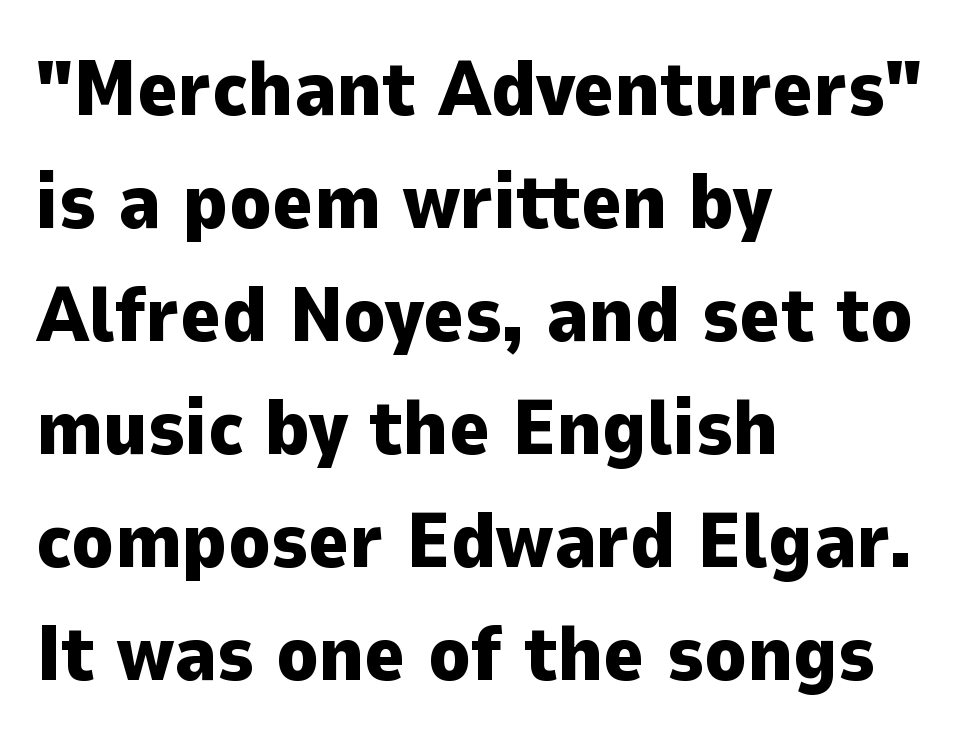
The paragraph shown leans on its left margin. Stroke terminals: plain, sans-serif. Lines of text with bare space underneath. The line texture is even and compact thanks to regular tracking. The glyphs have the mass of a bold cut. These lines are rendered in a variable-pitch font.
